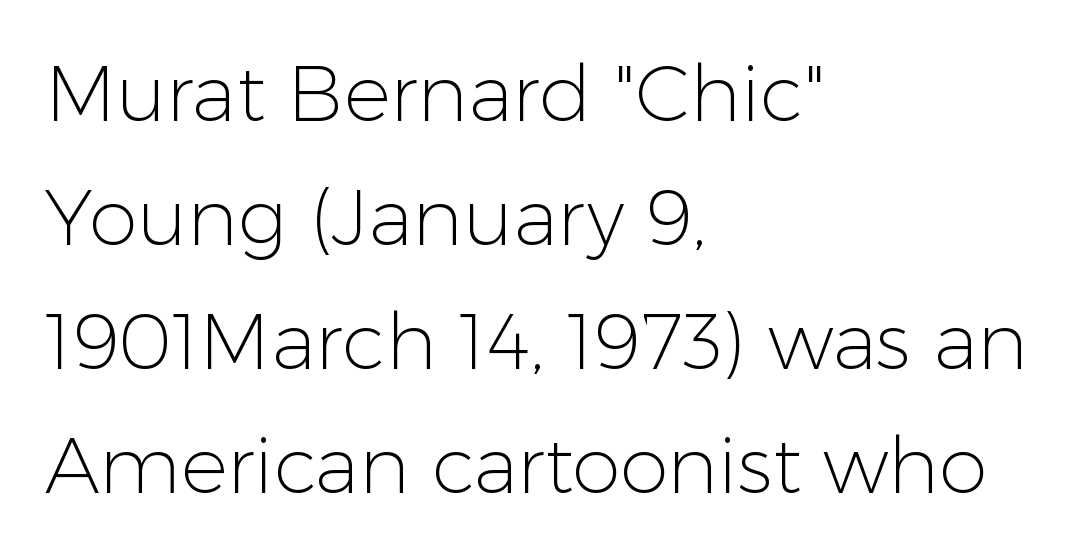
Q: Is the text bold? A: No.
Q: Is the text italic (slanted)? A: No, it is upright.
Q: Is the typeface a serif or a sans-serif typeface? A: Sans-serif.
Q: Is the text underlined? A: No.
Q: How is the paragraph aligned? A: Left-aligned.
Q: Is the spacing between letters normal or unusually wide? A: Normal.
Q: Is the spacing between lines tight, normal or loose? A: Normal.
Q: Width (condensed, normal, or wide)? A: Normal.
Q: Stroke contrast? A: Low.
Q: x-height? A: Medium.
Q: Monospaced? A: No.
